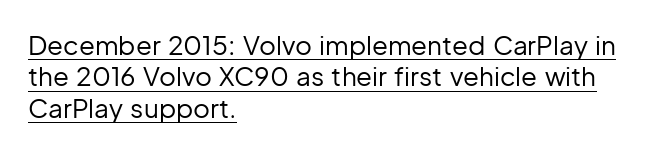
The letters stand straight up with perfectly vertical stems. Weight class: somewhere from thin through regular. This sample carries an underscore along the baseline area. The type is set solid horizontally, with unmodified tracking.
